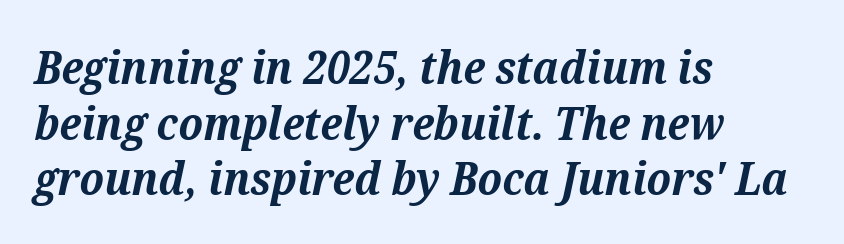
{"serif": "yes", "italic": "yes", "lean": "right", "slant_degrees": 12, "bold": "yes", "weight": "bold", "width": "normal", "stroke_contrast": "medium", "x_height": "medium", "monospaced": "no", "underline": "no", "align": "left", "line_spacing_ratio": 1.21, "letter_spacing": "normal", "letter_spacing_em": 0.0, "glyph_px": 46}
